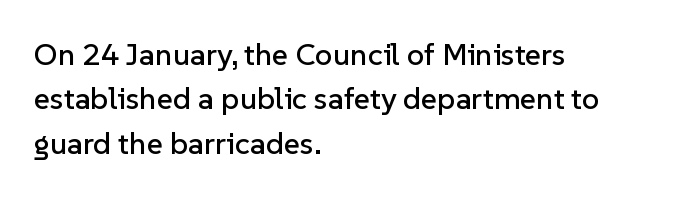
Is the letter spacing exaggerated? No — it looks like the ordinary default. The glyphs are unaccompanied by any horizontal stroke below them. Characters remain perfectly vertical along every line. How would I describe the line gaps? Plain and ordinary.
